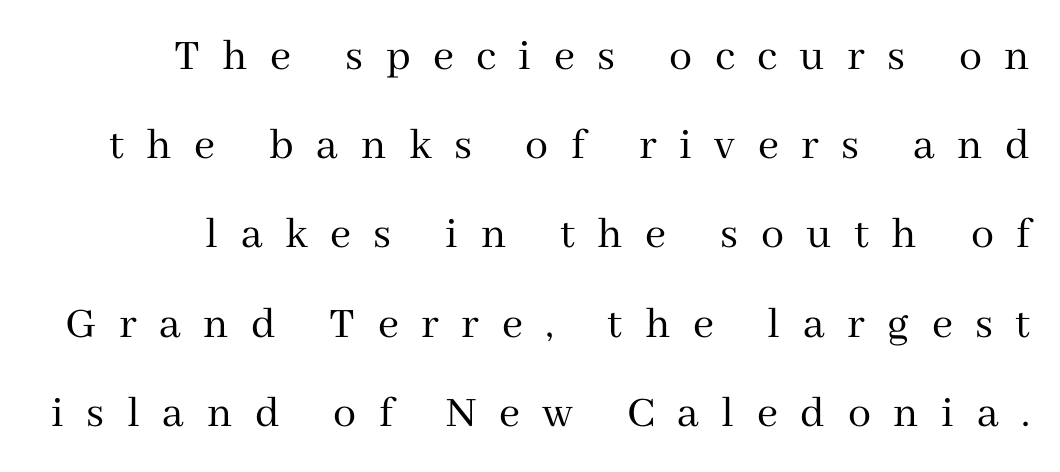
The image shows 46 px regular-weight serif type, upright; set loose line spacing (1.94x), unusually wide letter spacing (+0.49 em), not underlined; medium stroke contrast and a medium x-height.
